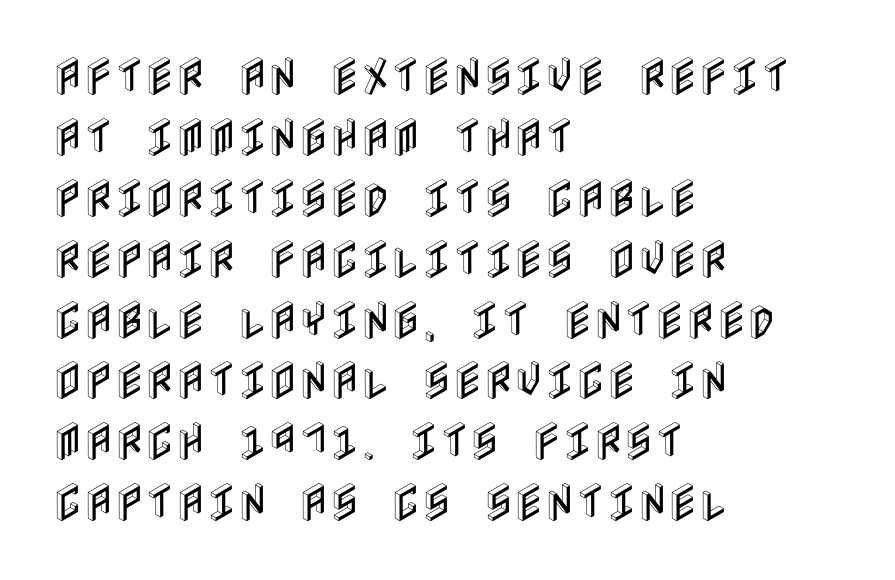
{"italic": "no", "width": "condensed", "x_height": "large", "underline": "no", "align": "left", "line_spacing": "normal", "line_spacing_ratio": 1.45, "letter_spacing": "normal", "letter_spacing_em": 0.0, "glyph_px": 42}
